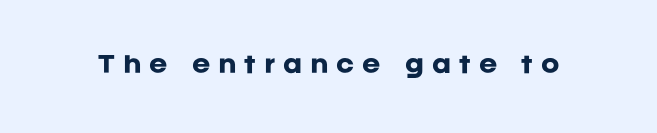
{"italic": "no", "bold": "yes", "underline": "no", "letter_spacing": "wide", "letter_spacing_em": 0.36, "glyph_px": 22}
